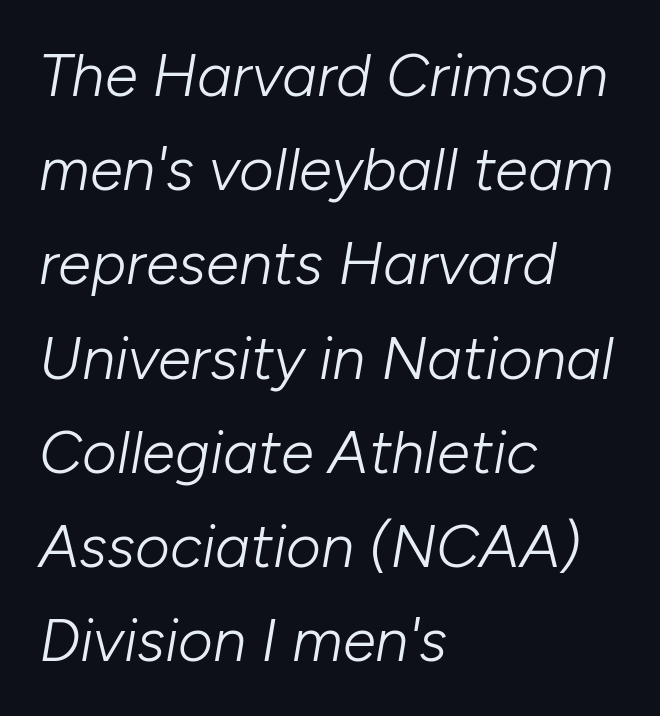
Q: Is the text bold? A: No.
Q: Is the text italic (slanted)? A: Yes, it leans right by about 10 degrees.
Q: Is the text underlined? A: No.
Q: How is the paragraph aligned? A: Left-aligned.
Q: Is the spacing between letters normal or unusually wide? A: Normal.
Q: Is the spacing between lines tight, normal or loose? A: Normal.
Q: Width (condensed, normal, or wide)? A: Normal.
Q: Stroke contrast? A: Low.
Q: x-height? A: Medium.
Q: Monospaced? A: No.
